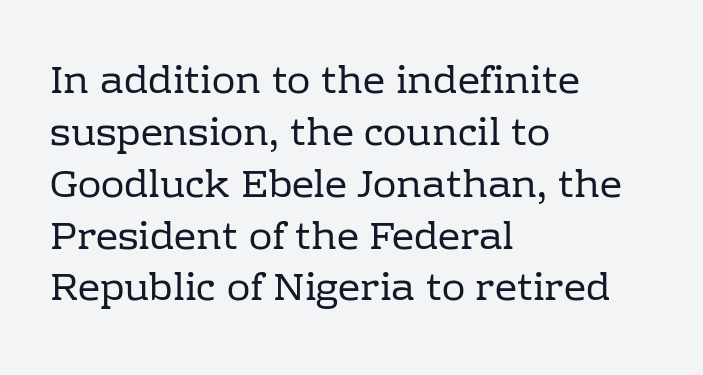
Q: Is the text bold? A: No.
Q: Is the text italic (slanted)? A: No, it is upright.
Q: Is the typeface a serif or a sans-serif typeface? A: Serif.
Q: Is the text underlined? A: No.
Q: How is the paragraph aligned? A: Left-aligned.
Q: Is the spacing between letters normal or unusually wide? A: Normal.
Q: Is the spacing between lines tight, normal or loose? A: Normal.
Q: Width (condensed, normal, or wide)? A: Normal.
Q: Stroke contrast? A: Low.
Q: x-height? A: Medium.
Q: Monospaced? A: No.
